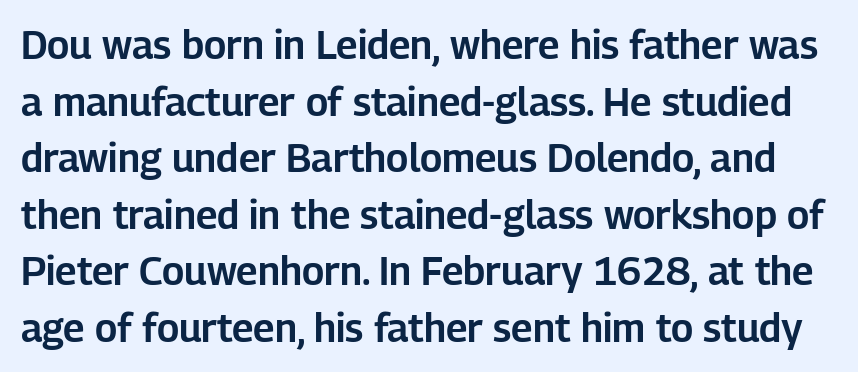
{"serif": "no", "italic": "no", "width": "normal", "stroke_contrast": "low", "x_height": "medium", "monospaced": "no", "underline": "no", "line_spacing": "normal", "line_spacing_ratio": 1.45, "letter_spacing": "normal", "letter_spacing_em": 0.0, "glyph_px": 39}
